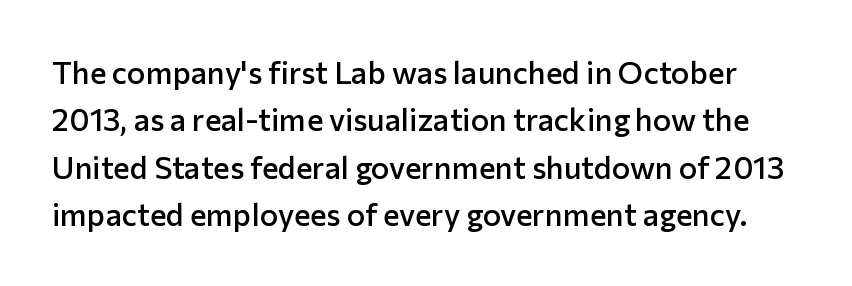
{"serif": "no", "italic": "no", "bold": "semi", "weight": "semibold", "width": "normal", "stroke_contrast": "low", "x_height": "medium", "monospaced": "no", "underline": "no", "line_spacing": "normal", "line_spacing_ratio": 1.53, "letter_spacing": "normal", "letter_spacing_em": 0.0, "glyph_px": 31}
